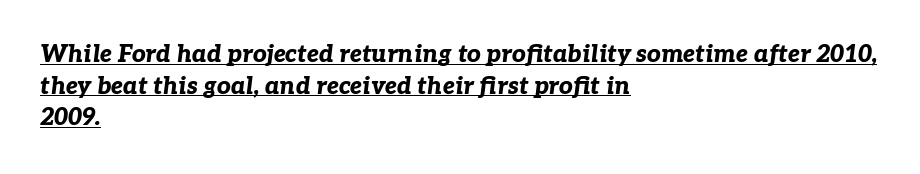
The image shows 24 px bold type, italic (leaning right); set left-aligned, normal line spacing (1.32x), normal letter spacing, underlined.
